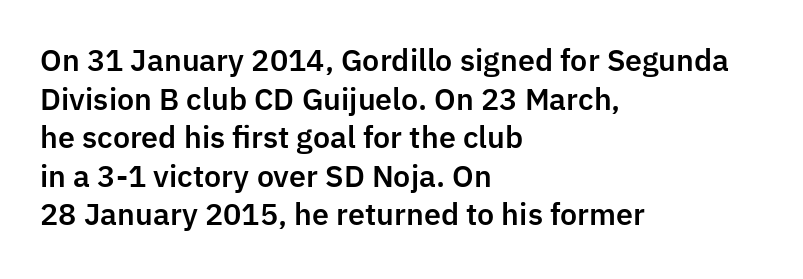
Casual observation: everything's shoved over to the left. Are there feet on the stems? There aren't — it's a sans. Check the space under the baseline: it is left empty. Characters remain perfectly vertical along every line. Inter-character spacing is left at the font's built-in metrics.
